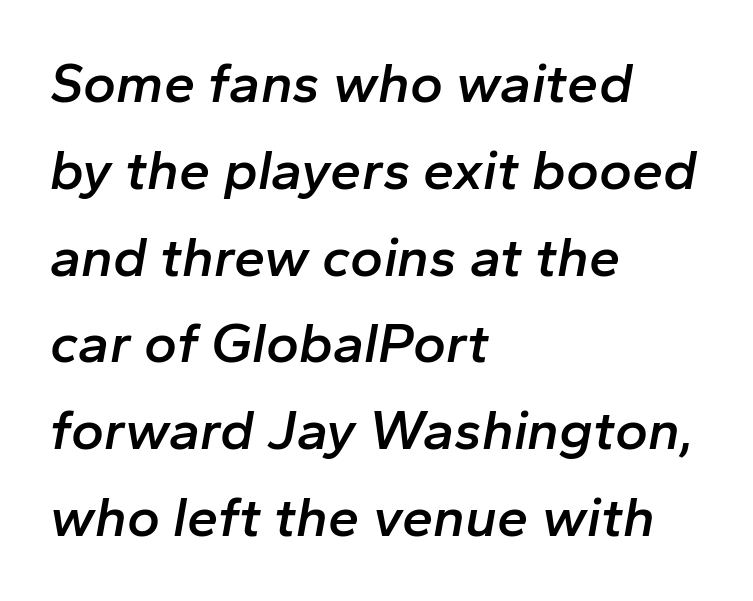
Inter-character spacing is left at the font's built-in metrics. This sample keeps an unexceptional amount of space between lines. In terms of weight, the rendering is demibold, just under bold. The passage shown is typed in a proportional face where columns would drift. Beneath every word, the page is bare. Italic: yes, the glyphs are oblique.
